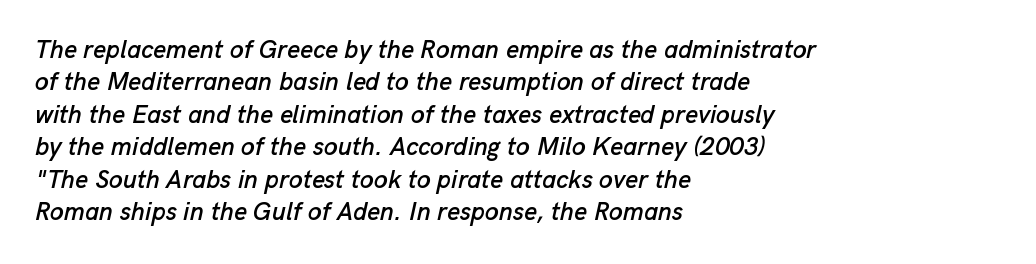
The image shows 25 px text type, italic (leaning right); set left-aligned, normal line spacing (1.3x), normal letter spacing, not underlined.
